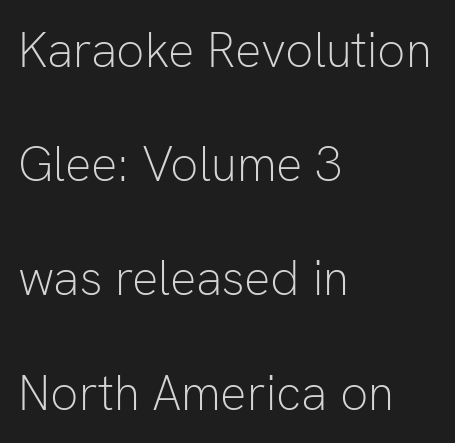
{"serif": "no", "italic": "no", "bold": "no", "weight": "light", "width": "normal", "stroke_contrast": "low", "x_height": "medium", "monospaced": "no", "underline": "no", "align": "left", "line_spacing": "loose", "line_spacing_ratio": 2.33, "letter_spacing": "normal", "letter_spacing_em": 0.0, "glyph_px": 49}
